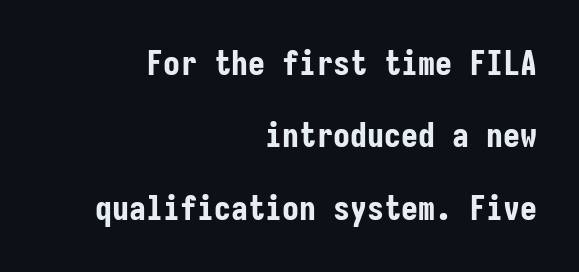
Q: Is the text bold? A: Yes.
Q: Is the text italic (slanted)? A: No, it is upright.
Q: Is the typeface a serif or a sans-serif typeface? A: Sans-serif.
Q: Is the text underlined? A: No.
Q: How is the paragraph aligned? A: Right-aligned.
Q: Is the spacing between letters normal or unusually wide? A: Normal.
Q: Is the spacing between lines tight, normal or loose? A: Loose.
Q: Width (condensed, normal, or wide)? A: Condensed.
Q: Stroke contrast? A: Low.
Q: x-height? A: Medium.
Q: Monospaced? A: Yes.
